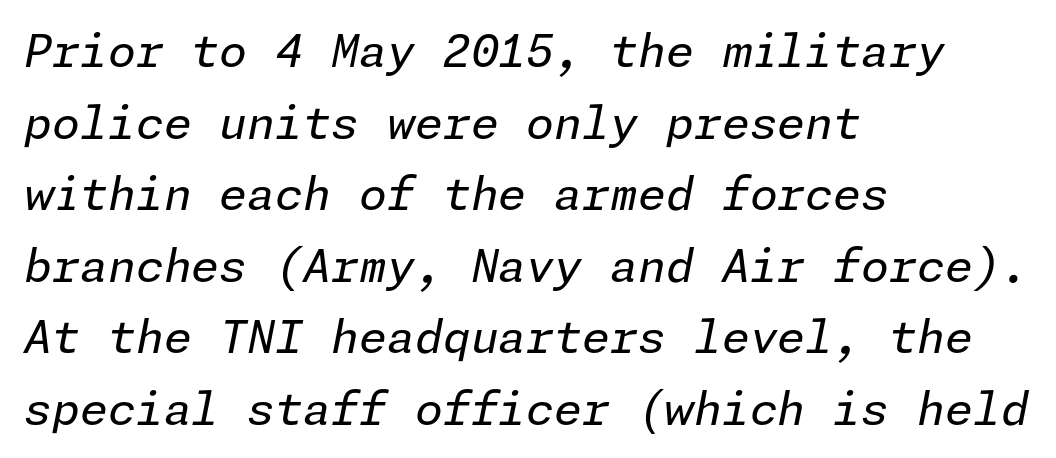
Q: Is the text bold? A: No.
Q: Is the text italic (slanted)? A: Yes, it leans right by about 11 degrees.
Q: Is the text underlined? A: No.
Q: How is the paragraph aligned? A: Left-aligned.
Q: Is the spacing between letters normal or unusually wide? A: Normal.
Q: Is the spacing between lines tight, normal or loose? A: Normal.
Q: Width (condensed, normal, or wide)? A: Normal.
Q: Stroke contrast? A: Low.
Q: x-height? A: Medium.
